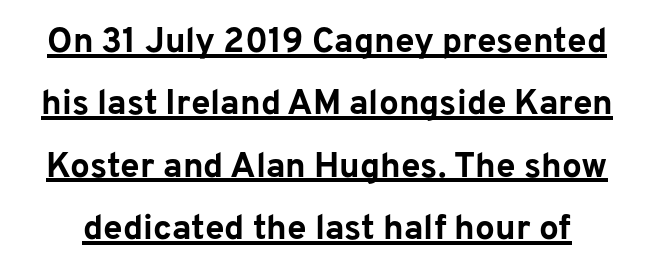
Check the space under the baseline: a stroke is drawn there. The letters stand straight up with perfectly vertical stems. Is this a sans? Yes — the strokes have no serifs. You'd pick this weight for a headline — it's a proper bold. Default kerning and tracking; the words read as compact shapes.
